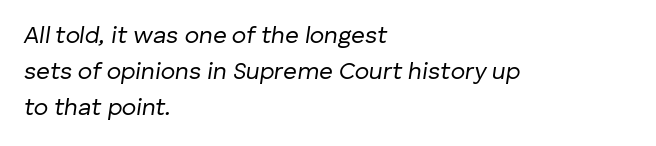
{"italic": "yes", "lean": "right", "slant_degrees": 8, "bold": "no", "underline": "no", "align": "left", "line_spacing": "normal", "line_spacing_ratio": 1.51, "letter_spacing": "normal", "letter_spacing_em": 0.0, "glyph_px": 24}
